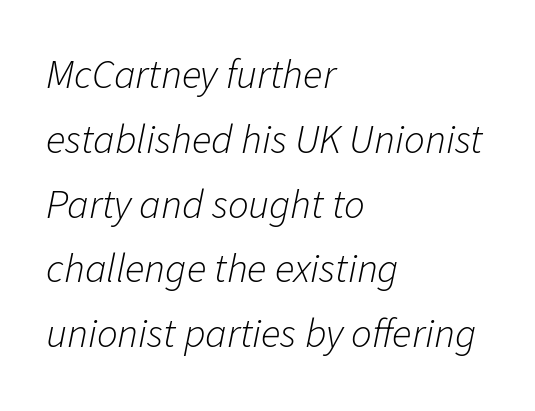
The image shows 41 px light type, italic (leaning right); set left-aligned, normal line spacing (1.58x), normal letter spacing, not underlined; low stroke contrast and a medium x-height.
